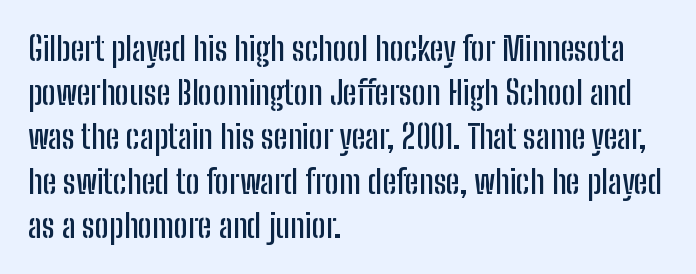
{"serif": "no", "italic": "no", "width": "condensed", "stroke_contrast": "low", "x_height": "medium", "monospaced": "no", "underline": "no", "align": "left", "line_spacing": "normal", "line_spacing_ratio": 1.34, "letter_spacing": "normal", "letter_spacing_em": 0.0, "glyph_px": 33}
